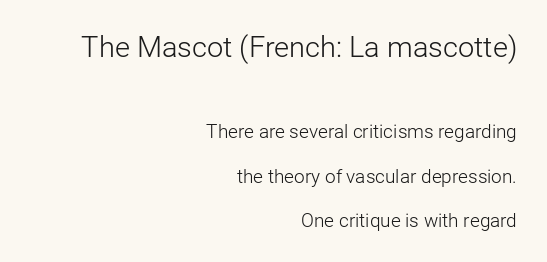
The image shows 29 px light sans-serif type, upright; set right-aligned, loose line spacing (2.32x), normal letter spacing, not underlined; the first (top) block is 1.53x larger; low stroke contrast and a medium x-height.
